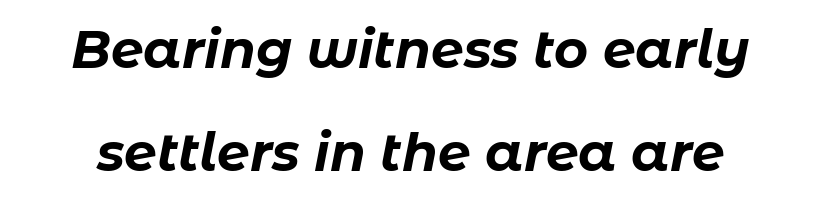
The image shows 52 px bold type, italic (leaning right); set loose line spacing (1.98x), normal letter spacing, not underlined; low stroke contrast and a medium x-height.
